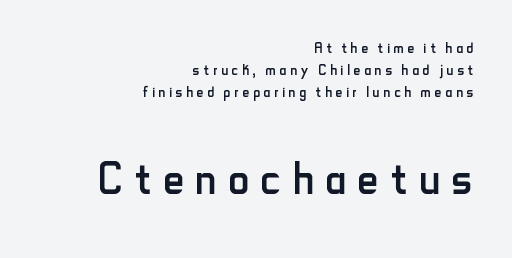
Q: Is the text bold? A: No.
Q: Is the text italic (slanted)? A: No, it is upright.
Q: Is the typeface a serif or a sans-serif typeface? A: Sans-serif.
Q: Is the text underlined? A: No.
Q: How is the paragraph aligned? A: Right-aligned.
Q: Is the spacing between letters normal or unusually wide? A: Unusually wide.
Q: Is the spacing between lines tight, normal or loose? A: Tight.
Q: Which block of text is set in a larger size, the first (top) or the second (bottom)? A: The second (bottom) one.
Q: Width (condensed, normal, or wide)? A: Condensed.
Q: Stroke contrast? A: Low.
Q: x-height? A: Small.
Q: Monospaced? A: No.
